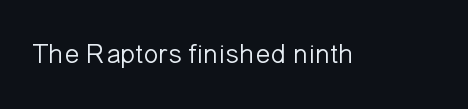
Q: Is the text bold? A: No.
Q: Is the text italic (slanted)? A: No, it is upright.
Q: Is the typeface a serif or a sans-serif typeface? A: Sans-serif.
Q: Is the text underlined? A: No.
Q: Is the spacing between letters normal or unusually wide? A: Normal.
Q: Width (condensed, normal, or wide)? A: Normal.
Q: Stroke contrast? A: Low.
Q: x-height? A: Medium.
Q: Monospaced? A: No.
